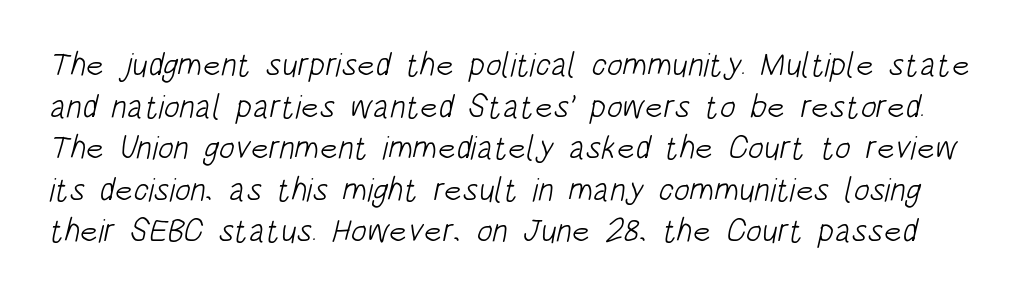
{"serif": "no", "bold": "no", "weight": "light", "width": "condensed", "stroke_contrast": "low", "x_height": "large", "monospaced": "no", "underline": "no", "line_spacing": "normal", "line_spacing_ratio": 1.26, "letter_spacing": "normal", "letter_spacing_em": 0.0, "glyph_px": 33}
